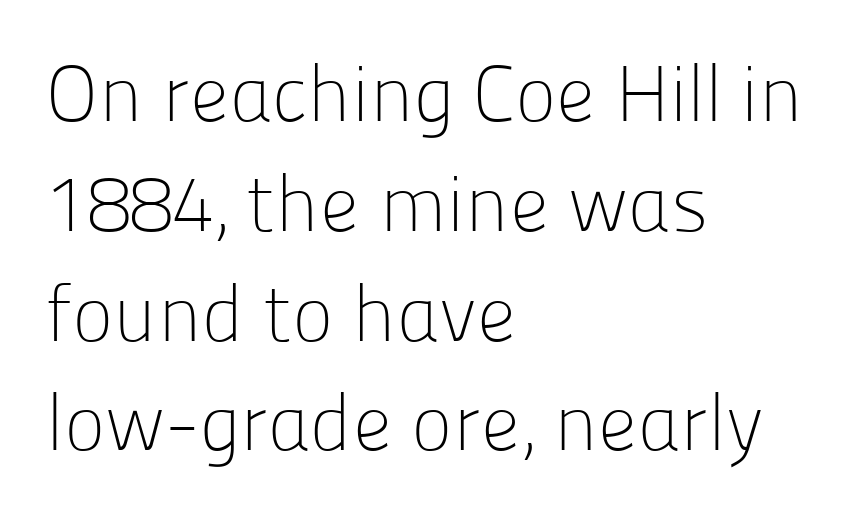
{"serif": "no", "italic": "no", "bold": "no", "weight": "light", "width": "normal", "stroke_contrast": "low", "x_height": "medium", "monospaced": "no", "underline": "no", "align": "left", "line_spacing": "normal", "line_spacing_ratio": 1.39, "letter_spacing": "normal", "letter_spacing_em": 0.0, "glyph_px": 79}
